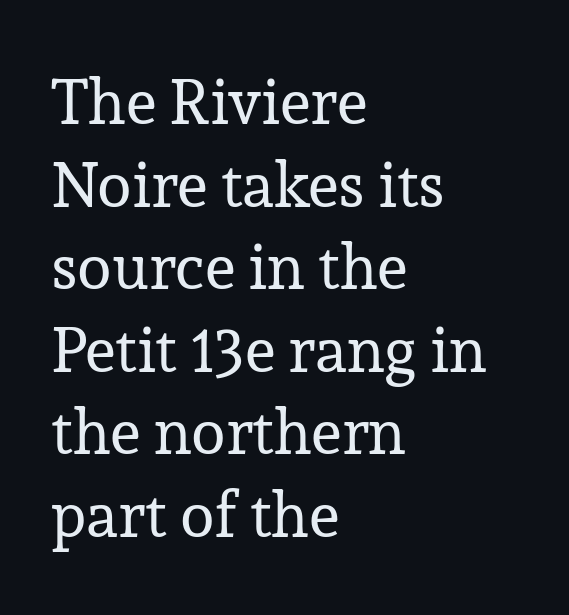
Q: Is the text bold? A: No.
Q: Is the text italic (slanted)? A: No, it is upright.
Q: Is the typeface a serif or a sans-serif typeface? A: Serif.
Q: Is the text underlined? A: No.
Q: How is the paragraph aligned? A: Left-aligned.
Q: Is the spacing between letters normal or unusually wide? A: Normal.
Q: Is the spacing between lines tight, normal or loose? A: Normal.
Q: Width (condensed, normal, or wide)? A: Normal.
Q: Stroke contrast? A: Low.
Q: x-height? A: Medium.
Q: Monospaced? A: No.
